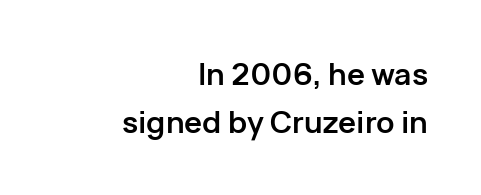
Q: Is the text bold? A: Yes.
Q: Is the text italic (slanted)? A: No, it is upright.
Q: Is the typeface a serif or a sans-serif typeface? A: Sans-serif.
Q: Is the text underlined? A: No.
Q: How is the paragraph aligned? A: Right-aligned.
Q: Is the spacing between letters normal or unusually wide? A: Normal.
Q: Is the spacing between lines tight, normal or loose? A: Normal.
Q: Width (condensed, normal, or wide)? A: Normal.
Q: Stroke contrast? A: Low.
Q: x-height? A: Medium.
Q: Monospaced? A: No.
